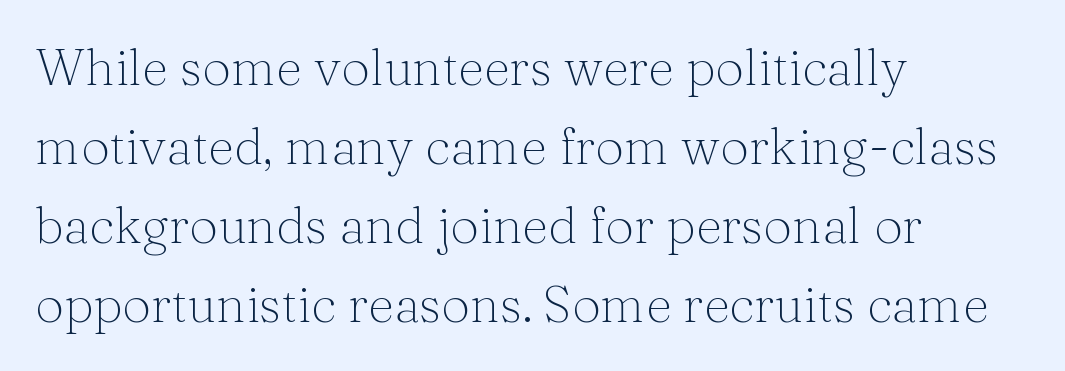
Which margin do the lines hug? The left one — the right edge is uneven. The face used here is seriffed, in the tradition of book romans. Words float on clear page, feet unadorned. This block has exactly the height ordinary leading produces. Quick note: not italic, upright. Ink coverage per letter is moderate at most.
